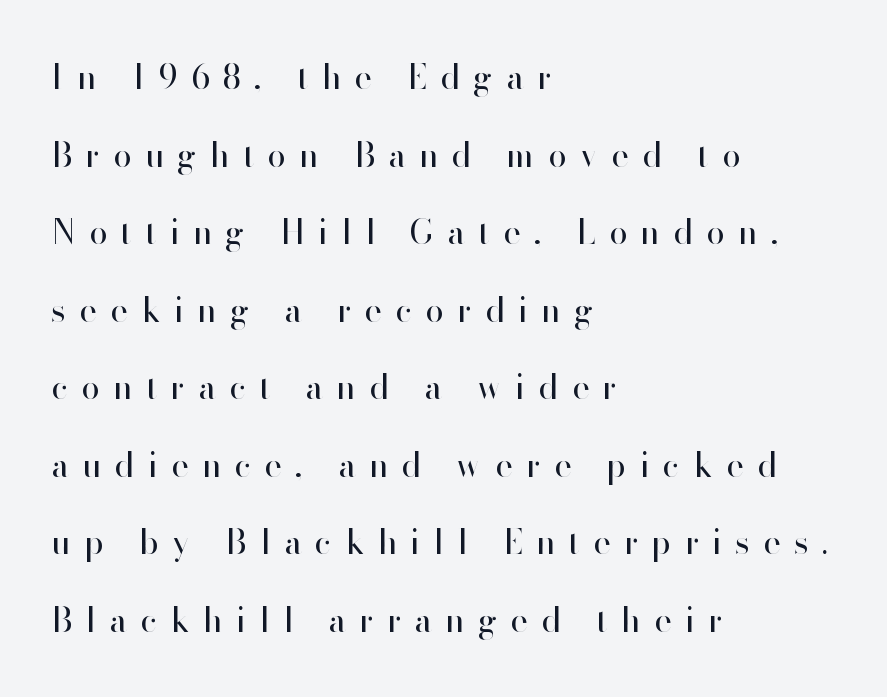
The specimen omits any rule beneath the text block's lines. The type family on display is of the sans-serif kind. Vertical strokes here are truly vertical. The setting favours the left margin, as ordinary paragraphs usually do.
